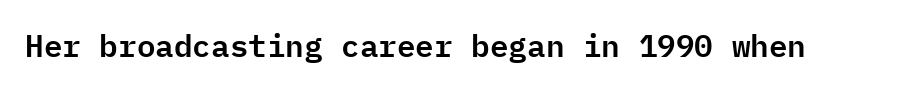
{"serif": "no", "italic": "no", "width": "normal", "stroke_contrast": "low", "x_height": "medium", "monospaced": "yes", "underline": "no", "letter_spacing": "normal", "letter_spacing_em": 0.0, "glyph_px": 31}
